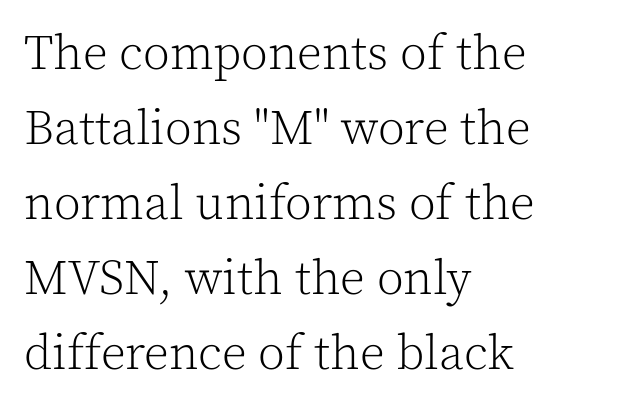
{"serif": "yes", "italic": "no", "bold": "no", "weight": "light", "width": "normal", "x_height": "medium", "monospaced": "no", "underline": "no", "align": "left", "line_spacing": "normal", "line_spacing_ratio": 1.53, "letter_spacing": "normal", "letter_spacing_em": 0.0, "glyph_px": 49}
